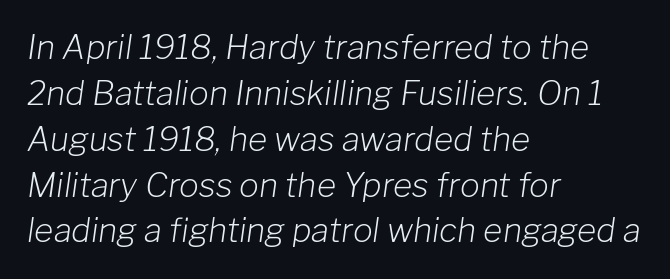
Which margin do the lines hug? The left one — the right edge is uneven. The space between consecutive lines is moderate. Proportional: the letters do not fall into vertical columns. Only glyphs here, with clear space below each row. Here the glyphs are tracked normally, forming tight word shapes. The axis of the letterforms is tilted away from vertical.
